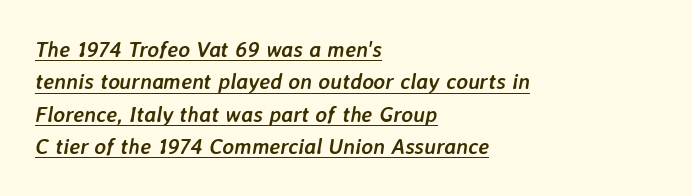
The sample has been set heavy, in full bold. Line beginnings align vertically; line endings do not. The rendering uses a moderate line-height, typical for paragraphs. In terms of posture, this sample is oblique. Notice how a bar underscores the lettering throughout. What stands out about the letter spacing? Nothing — it is the standard amount.
